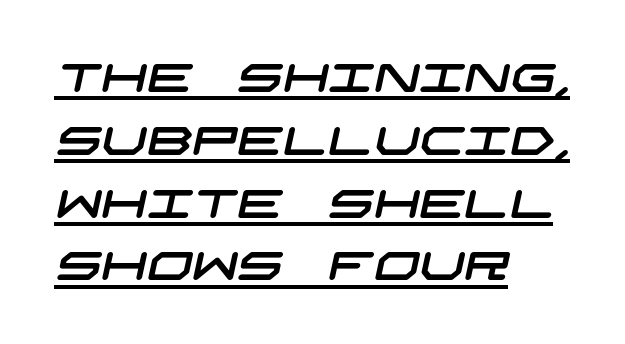
The image shows 40 px wide sans-serif type; set left-aligned, normal line spacing (1.57x), normal letter spacing, underlined; low stroke contrast and a large x-height.
